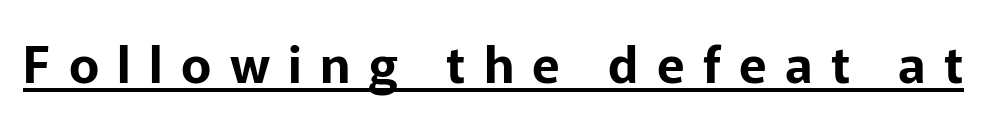
{"serif": "no", "italic": "no", "width": "normal", "stroke_contrast": "low", "x_height": "medium", "monospaced": "no", "underline": "yes", "letter_spacing": "wide", "letter_spacing_em": 0.36, "glyph_px": 51}
